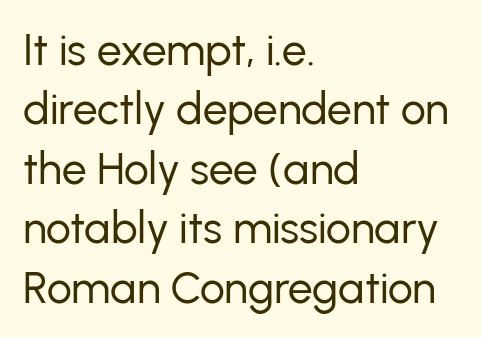
The specimen omits any rule beneath the text block's lines. You can tell it's not italic because the verticals are truly vertical. Spacing verdict: proportional, widths tailored to each character. A light-to-regular cut is what we see here. The tracking reads as untouched default to a designer's eye. This rendering uses left alignment, leaving the right contour irregular.
